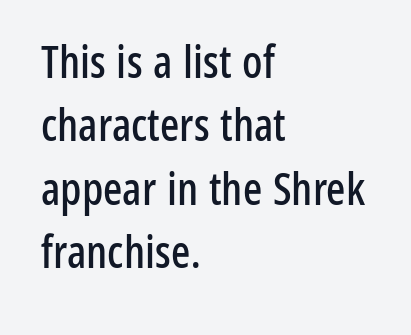
The image shows 45 px condensed sans-serif type, upright; set left-aligned, normal line spacing (1.41x), normal letter spacing, not underlined; low stroke contrast and a medium x-height.
